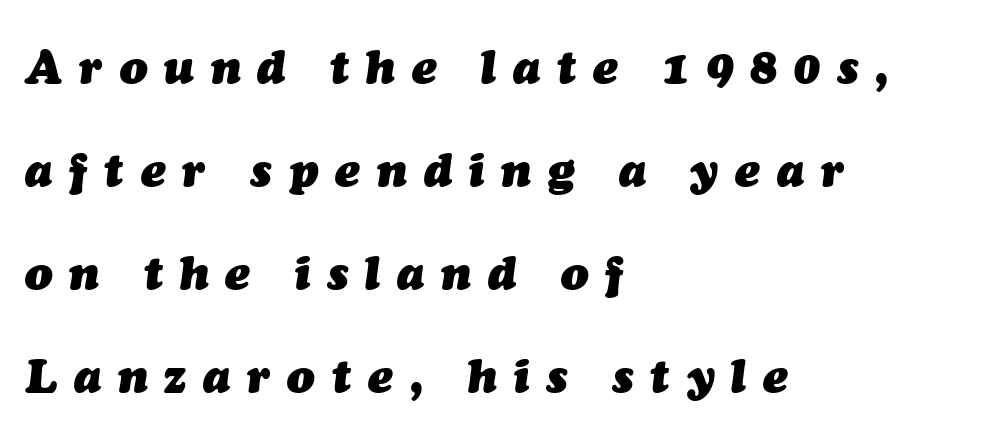
Note the varied advance widths — an 'i' is clearly narrower than an 'm'. Rendered with sloped, italic letterforms. You'd pick this weight for a headline — it's a proper bold. The horizontal fit of the characters is loose and conspicuously gappy. Line spacing here is loose. Typeset ragged right — the left edge is the straight one.
